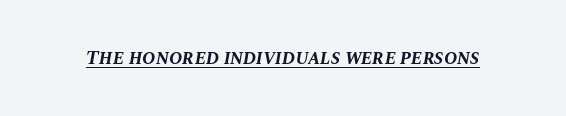
Q: Is the text bold? A: Yes.
Q: Is the text italic (slanted)? A: Yes, it leans right by about 10 degrees.
Q: Is the text underlined? A: Yes.
Q: Is the spacing between letters normal or unusually wide? A: Normal.
